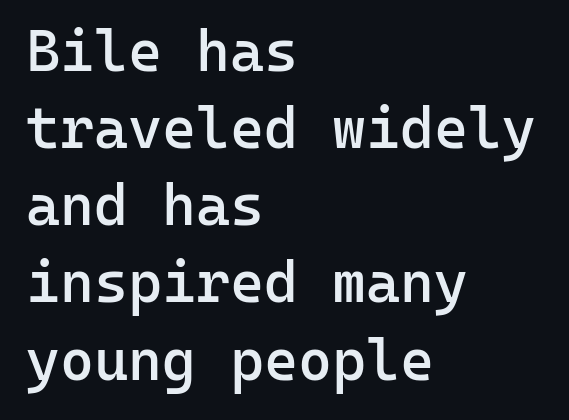
{"serif": "no", "italic": "no", "bold": "semi", "weight": "semibold", "width": "normal", "stroke_contrast": "low", "x_height": "medium", "monospaced": "yes", "underline": "no", "align": "left", "line_spacing": "normal", "line_spacing_ratio": 1.33, "letter_spacing": "normal", "letter_spacing_em": 0.0, "glyph_px": 58}
